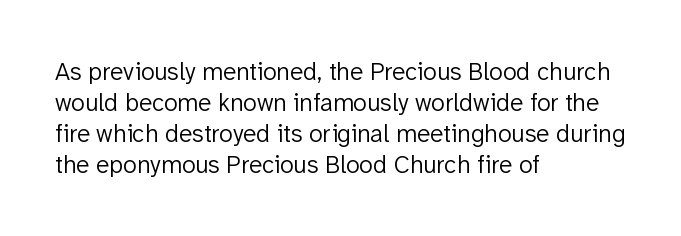
A light-to-regular cut is what we see here. Clear beneath every line of the passage. Vertical strokes here are truly vertical. The passage shown has conventional tracking throughout. Leftover space on each line is placed entirely after the last word.
